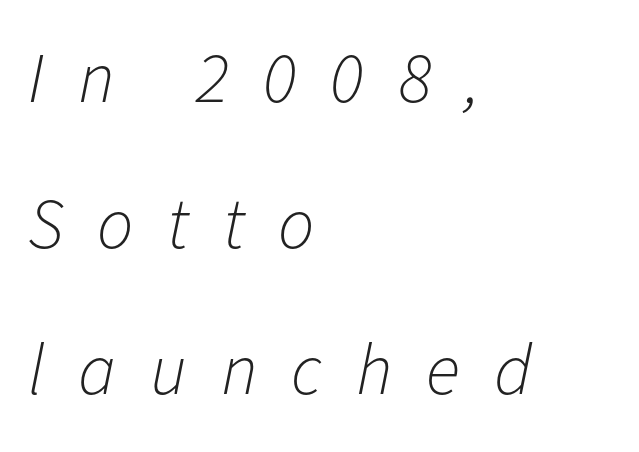
{"italic": "yes", "lean": "right", "slant_degrees": 11, "bold": "no", "weight": "light", "width": "normal", "stroke_contrast": "low", "x_height": "medium", "monospaced": "no", "underline": "no", "align": "left", "line_spacing": "loose", "line_spacing_ratio": 2.03, "letter_spacing": "wide", "letter_spacing_em": 0.47, "glyph_px": 72}
